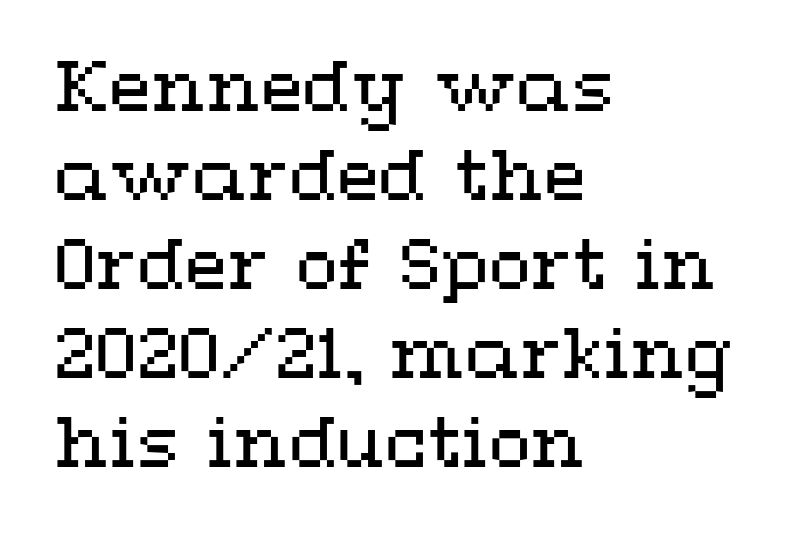
This is the regular roman posture of the typeface. All the whitespace from short lines collects on the right. The face used here is rendered with its standard letterfit. Is the type heavy? It reads as light-to-regular instead. Each letter keeps its own natural width here, so spacing adapts to shape. Any mark beneath the type? The region is blank.
